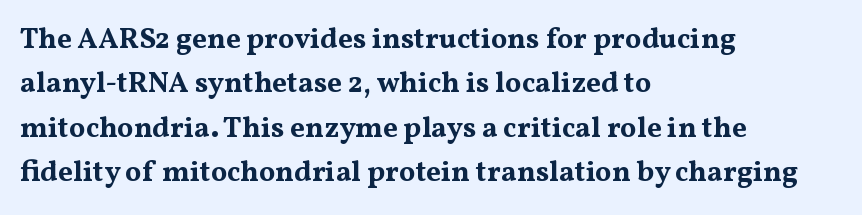
Q: Is the text bold? A: Yes.
Q: Is the text italic (slanted)? A: No, it is upright.
Q: Is the typeface a serif or a sans-serif typeface? A: Serif.
Q: Is the text underlined? A: No.
Q: How is the paragraph aligned? A: Left-aligned.
Q: Is the spacing between letters normal or unusually wide? A: Normal.
Q: Is the spacing between lines tight, normal or loose? A: Normal.
Q: Width (condensed, normal, or wide)? A: Wide.
Q: Stroke contrast? A: Medium.
Q: x-height? A: Medium.
Q: Monospaced? A: No.
